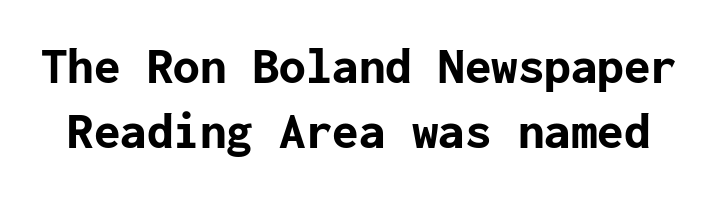
Q: Is the text bold? A: Yes.
Q: Is the text italic (slanted)? A: No, it is upright.
Q: Is the typeface a serif or a sans-serif typeface? A: Sans-serif.
Q: Is the text underlined? A: No.
Q: Is the spacing between letters normal or unusually wide? A: Normal.
Q: Width (condensed, normal, or wide)? A: Normal.
Q: Stroke contrast? A: Low.
Q: x-height? A: Medium.
